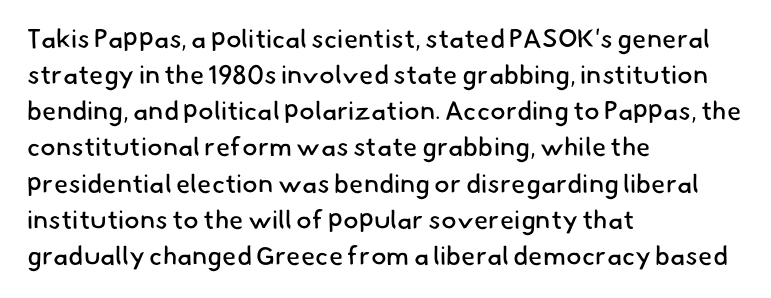
The image shows 26 px text type; set left-aligned, normal line spacing (1.39x), normal letter spacing, not underlined.
